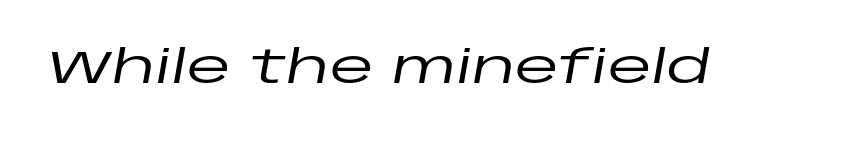
Q: Is the text italic (slanted)? A: Yes, it leans right by about 10 degrees.
Q: Is the text underlined? A: No.
Q: Is the spacing between letters normal or unusually wide? A: Normal.
Q: Width (condensed, normal, or wide)? A: Wide.
Q: Stroke contrast? A: Low.
Q: x-height? A: Large.
Q: Monospaced? A: No.
